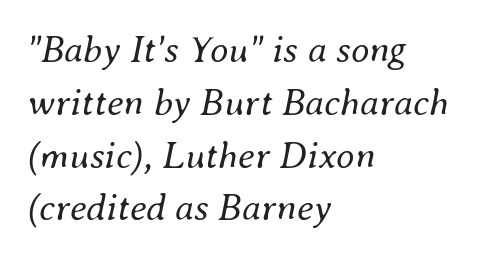
{"italic": "yes", "lean": "right", "slant_degrees": 8, "bold": "no", "weight": "regular", "width": "normal", "stroke_contrast": "medium", "x_height": "small", "monospaced": "no", "underline": "no", "align": "left", "line_spacing": "normal", "line_spacing_ratio": 1.39, "letter_spacing": "normal", "letter_spacing_em": 0.0, "glyph_px": 38}
